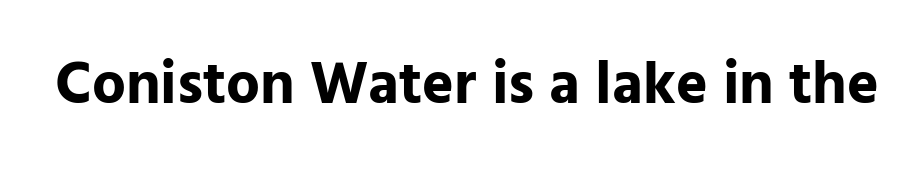
Q: Is the text bold? A: Yes.
Q: Is the text italic (slanted)? A: No, it is upright.
Q: Is the typeface a serif or a sans-serif typeface? A: Sans-serif.
Q: Is the text underlined? A: No.
Q: Is the spacing between letters normal or unusually wide? A: Normal.
Q: Width (condensed, normal, or wide)? A: Normal.
Q: Stroke contrast? A: Low.
Q: x-height? A: Medium.
Q: Monospaced? A: No.
